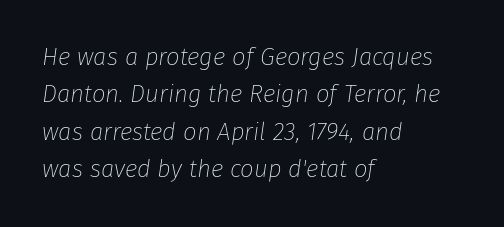
Casual observation: everything's shoved over to the left. Clear beneath every line of the passage. Compared with ordinary roman type, these characters are visibly tilted. You could call the tracking neutral — neither tight nor loose.
